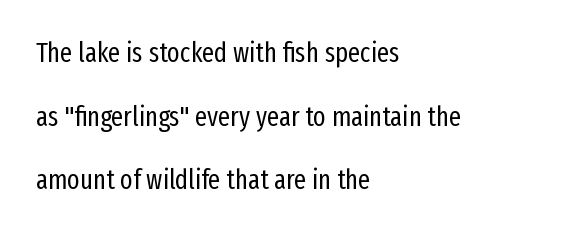
Q: Is the text bold? A: No.
Q: Is the text italic (slanted)? A: No, it is upright.
Q: Is the text underlined? A: No.
Q: How is the paragraph aligned? A: Left-aligned.
Q: Is the spacing between letters normal or unusually wide? A: Normal.
Q: Is the spacing between lines tight, normal or loose? A: Loose.
